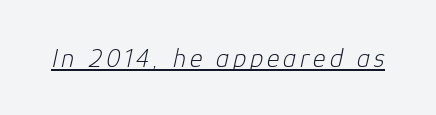
The image shows 27 px text type, italic (leaning right); set underlined.
